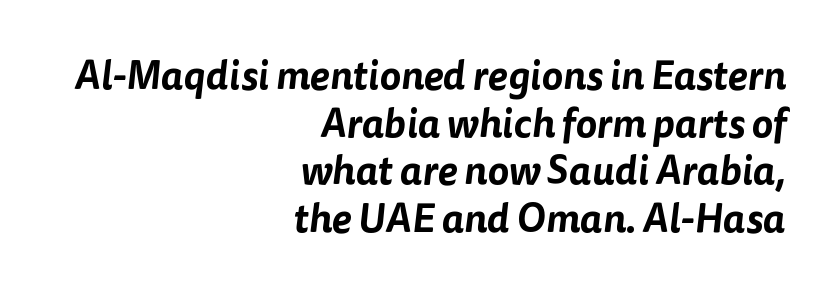
Is the block centered? No — it sits flush against the right margin. Note the varied advance widths — an 'i' is clearly narrower than an 'm'. Grotesque or geometric, the face here clearly has no serifs. Students, note that the glyphs here touch the page at normal intervals.
